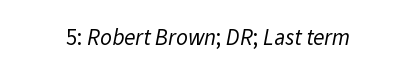
{"bold": "no", "underline": "no", "letter_spacing": "normal", "letter_spacing_em": 0.0, "glyph_px": 23}
